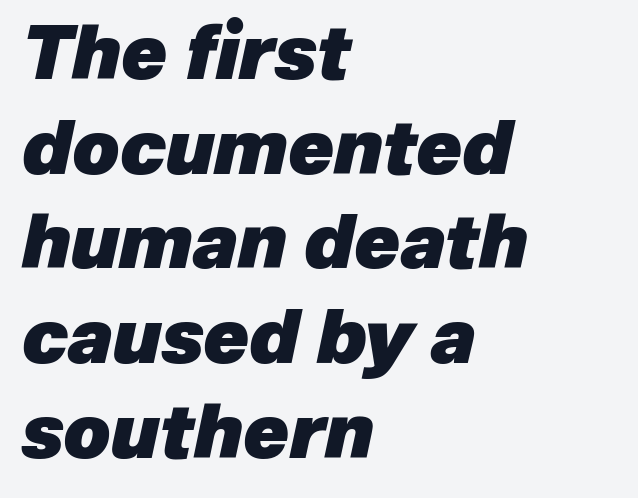
Q: Is the text bold? A: Yes.
Q: Is the text italic (slanted)? A: Yes, it leans right by about 12 degrees.
Q: Is the text underlined? A: No.
Q: How is the paragraph aligned? A: Left-aligned.
Q: Is the spacing between letters normal or unusually wide? A: Normal.
Q: Is the spacing between lines tight, normal or loose? A: Normal.
Q: Width (condensed, normal, or wide)? A: Normal.
Q: Stroke contrast? A: Low.
Q: x-height? A: Medium.
Q: Monospaced? A: No.
